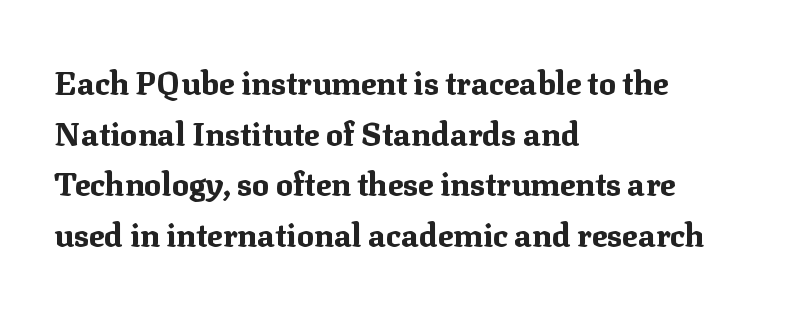
{"serif": "yes", "italic": "no", "bold": "yes", "weight": "bold", "width": "normal", "stroke_contrast": "medium", "x_height": "medium", "monospaced": "no", "underline": "no", "align": "left", "line_spacing": "normal", "line_spacing_ratio": 1.58, "letter_spacing": "normal", "letter_spacing_em": 0.0, "glyph_px": 32}
